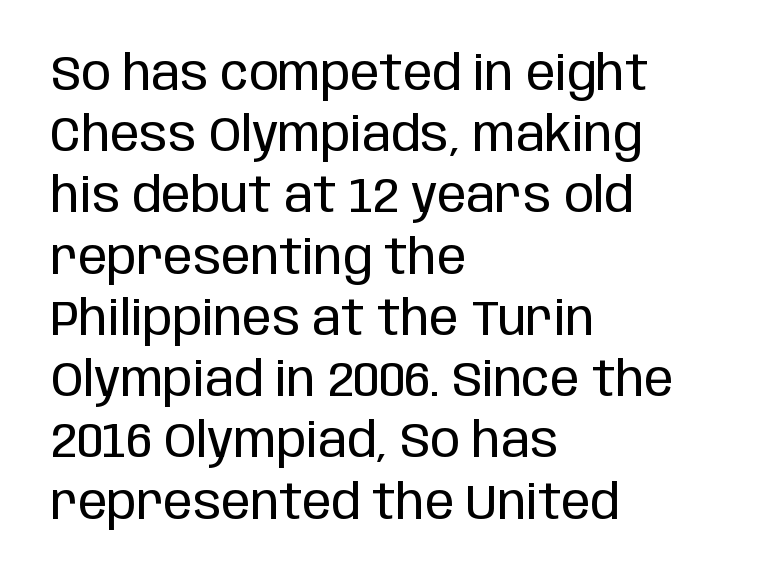
The weight would be labelled regular, book, light, or lighter still. Is this a fixed-width face? No — the glyphs have proportional, varying widths. The horizontal fit of the characters is conventional and even. Alignment: flush left.
